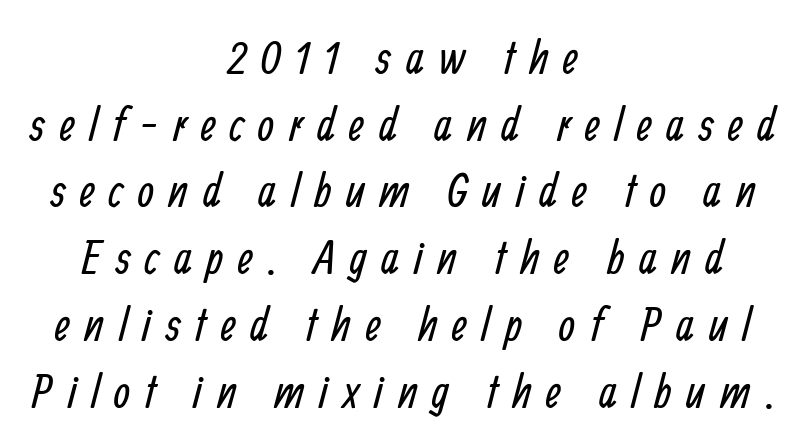
{"serif": "no", "bold": "no", "weight": "regular", "width": "condensed", "stroke_contrast": "low", "x_height": "medium", "monospaced": "no", "underline": "no", "align": "center", "line_spacing": "normal", "line_spacing_ratio": 1.42, "letter_spacing": "wide", "letter_spacing_em": 0.31, "glyph_px": 47}
